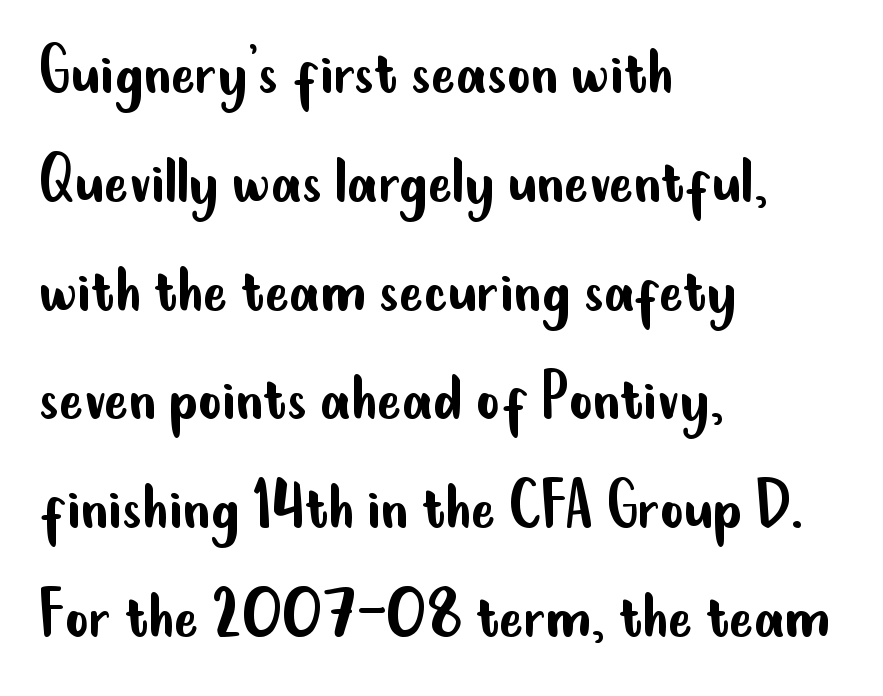
Q: Is the text bold? A: No.
Q: Is the text italic (slanted)? A: No, it is upright.
Q: Is the typeface a serif or a sans-serif typeface? A: Sans-serif.
Q: Is the text underlined? A: No.
Q: How is the paragraph aligned? A: Left-aligned.
Q: Is the spacing between letters normal or unusually wide? A: Normal.
Q: Is the spacing between lines tight, normal or loose? A: Normal.
Q: Width (condensed, normal, or wide)? A: Condensed.
Q: Stroke contrast? A: Low.
Q: x-height? A: Small.
Q: Monospaced? A: No.
